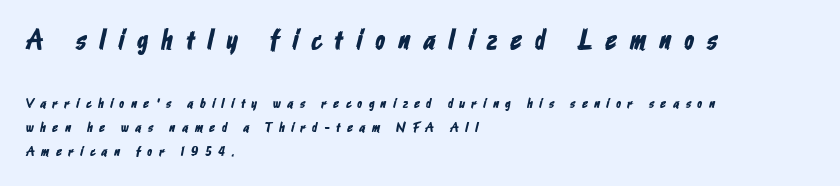
Q: Is the typeface a serif or a sans-serif typeface? A: Sans-serif.
Q: Is the text underlined? A: No.
Q: How is the paragraph aligned? A: Left-aligned.
Q: Is the spacing between letters normal or unusually wide? A: Unusually wide.
Q: Is the spacing between lines tight, normal or loose? A: Normal.
Q: Which block of text is set in a larger size, the first (top) or the second (bottom)? A: The first (top) one.
Q: Width (condensed, normal, or wide)? A: Condensed.
Q: Stroke contrast? A: Low.
Q: x-height? A: Medium.
Q: Monospaced? A: No.
